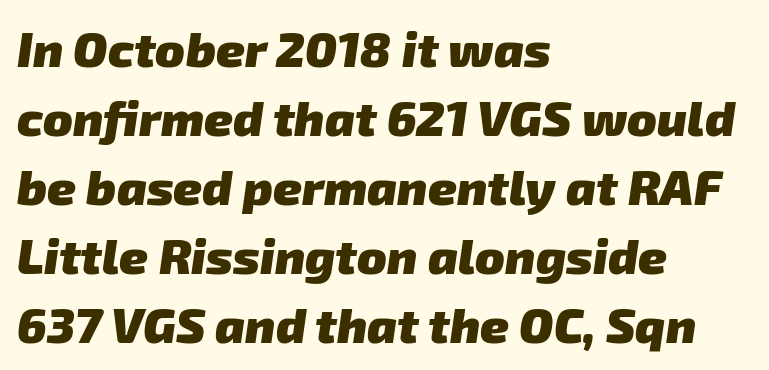
Q: Is the text bold? A: Yes.
Q: Is the typeface a serif or a sans-serif typeface? A: Sans-serif.
Q: Is the text underlined? A: No.
Q: How is the paragraph aligned? A: Left-aligned.
Q: Is the spacing between letters normal or unusually wide? A: Normal.
Q: Is the spacing between lines tight, normal or loose? A: Normal.
Q: Width (condensed, normal, or wide)? A: Normal.
Q: Stroke contrast? A: Low.
Q: x-height? A: Medium.
Q: Monospaced? A: No.
